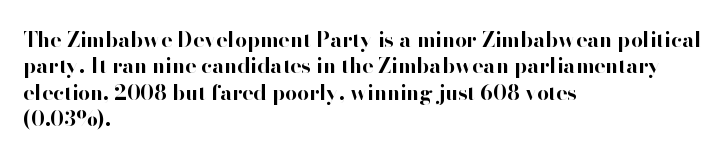
The image shows 21 px bold type, upright; set left-aligned, normal line spacing (1.26x), normal letter spacing, not underlined.
